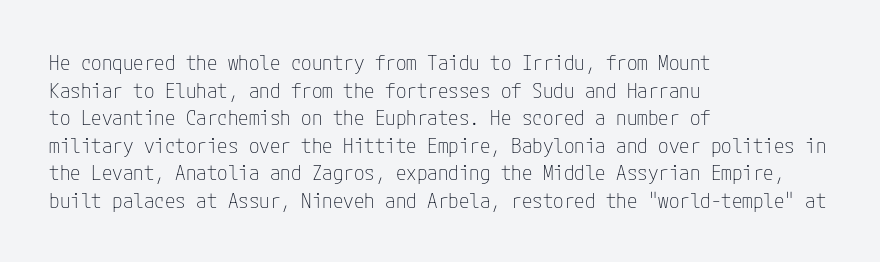
The image shows 21 px text type, upright; set left-aligned, normal line spacing (1.31x), normal letter spacing, not underlined.
